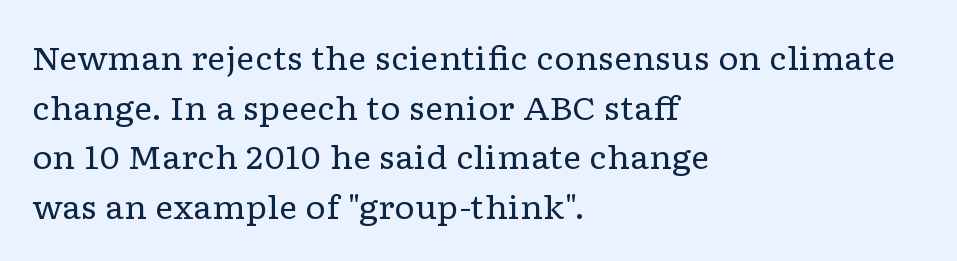
It's the straight-up-and-down kind of type. Bare-footed words on every line. Proportional: the letters do not fall into vertical columns. The rendering shows small feet on the letterforms — a serif design. The leading is moderate, giving the passage an even texture. Vertical stems look standard width or narrower in stroke.
